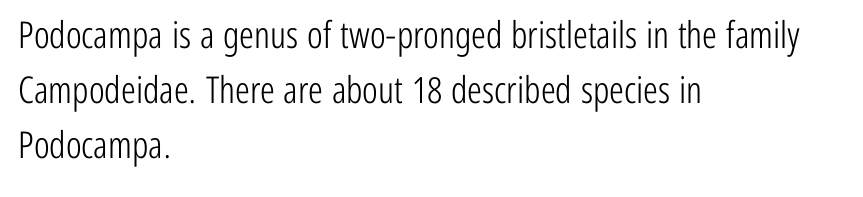
The image shows 37 px light, condensed sans-serif type, upright; set left-aligned, normal line spacing (1.49x), normal letter spacing, not underlined; low stroke contrast and a medium x-height.
